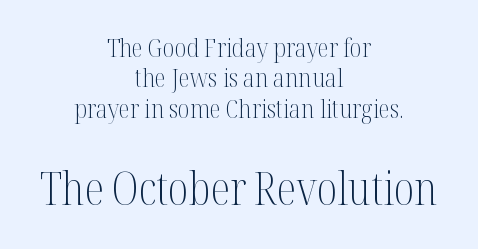
The image shows 45 px light, condensed serif type, upright; set centered, line spacing 1.17x, normal letter spacing, not underlined; the second (bottom) block is 1.73x larger; medium stroke contrast and a medium x-height.
